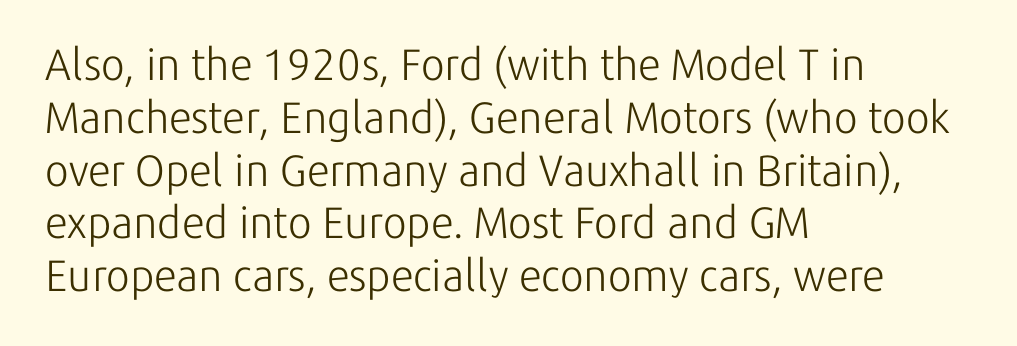
{"serif": "no", "italic": "no", "bold": "no", "weight": "light", "width": "normal", "stroke_contrast": "low", "x_height": "medium", "monospaced": "no", "underline": "no", "align": "left", "line_spacing_ratio": 1.2, "letter_spacing": "normal", "letter_spacing_em": 0.0, "glyph_px": 44}
